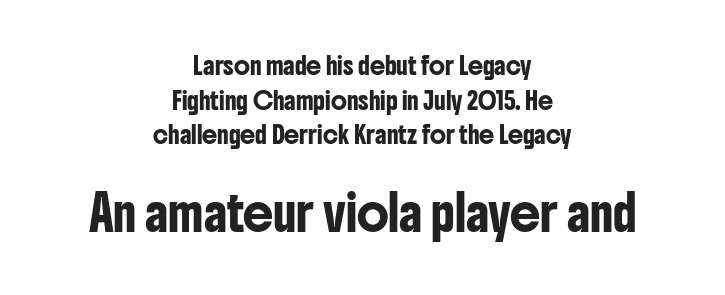
{"serif": "no", "italic": "no", "width": "condensed", "stroke_contrast": "low", "x_height": "medium", "monospaced": "no", "underline": "no", "align": "center", "line_spacing": "loose", "line_spacing_ratio": 2.03, "letter_spacing": "normal", "letter_spacing_em": 0.0, "larger_block": "second", "size_ratio": 2.0, "glyph_px": 34}
